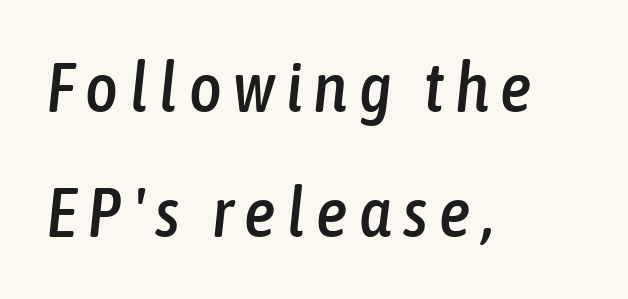
{"italic": "yes", "lean": "right", "slant_degrees": 6, "width": "condensed", "stroke_contrast": "low", "x_height": "medium", "monospaced": "no", "underline": "no", "align": "left", "line_spacing_ratio": 1.79, "glyph_px": 70}
